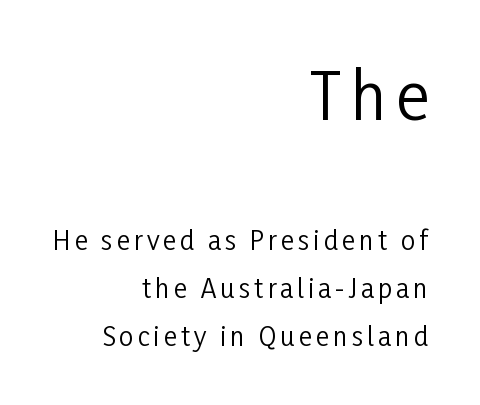
No letter is thick-stroked: the sample isn't bold. This sample has the flowing, uneven cadence of proportional lettering. The face used here appears at its bigger size in the upper chunk. A typesetter would mark this as roman, not italic.
